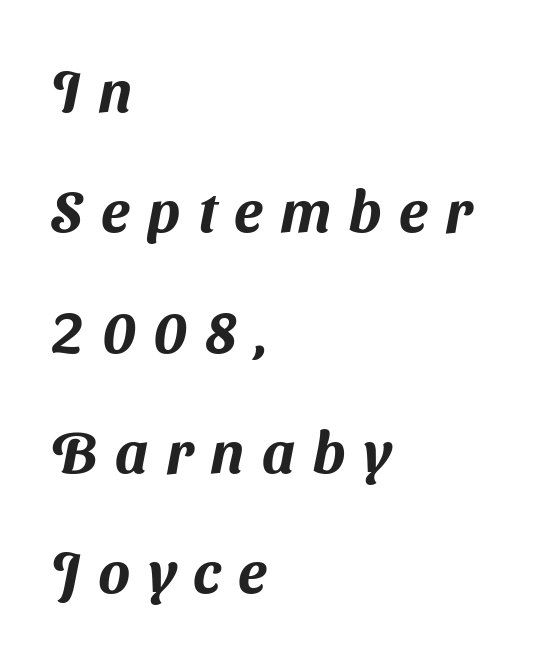
The designer went with a sans here, leaving each stem footless. Substantial extra tracking has been applied to these lines. The strip under each line holds only bare page. Notice how the passage keeps a crisp vertical edge on the left only. Horizontal bands of white between lines are thick stripes. The letters advance in unequal steps, a hallmark of proportional type.
